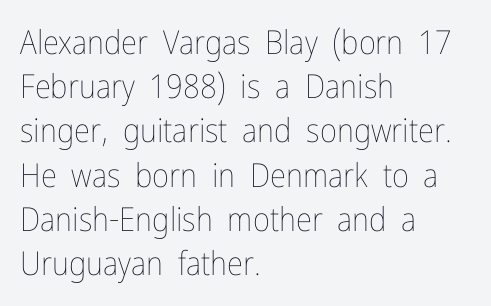
Q: Is the text bold? A: No.
Q: Is the text italic (slanted)? A: No, it is upright.
Q: Is the text underlined? A: No.
Q: How is the paragraph aligned? A: Left-aligned.
Q: Is the spacing between letters normal or unusually wide? A: Normal.
Q: Is the spacing between lines tight, normal or loose? A: Normal.
Q: Width (condensed, normal, or wide)? A: Condensed.
Q: Stroke contrast? A: Low.
Q: x-height? A: Medium.
Q: Monospaced? A: No.
